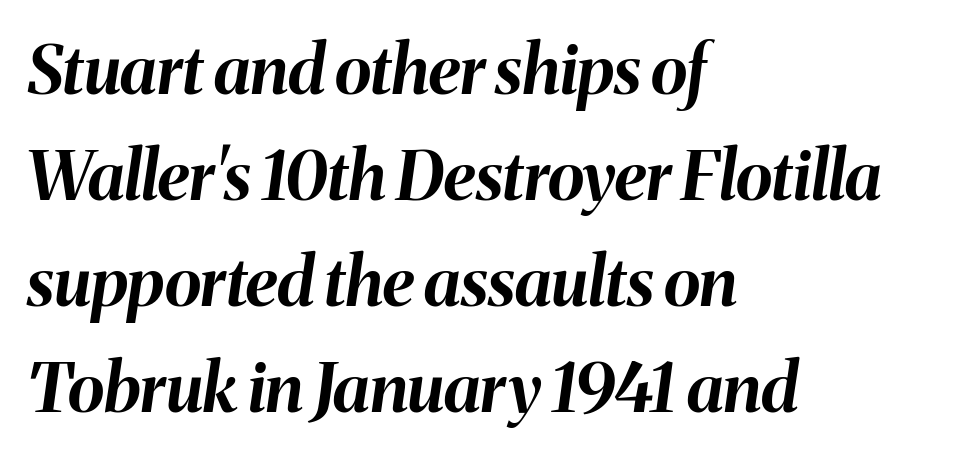
{"italic": "yes", "lean": "right", "slant_degrees": 8, "bold": "yes", "weight": "bold", "width": "normal", "stroke_contrast": "medium", "x_height": "medium", "monospaced": "no", "underline": "no", "align": "left", "line_spacing": "normal", "line_spacing_ratio": 1.56, "letter_spacing": "normal", "letter_spacing_em": 0.0, "glyph_px": 68}
